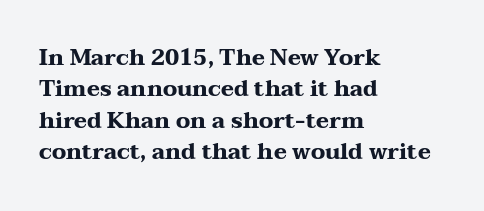
{"italic": "no", "bold": "yes", "underline": "no", "align": "left", "line_spacing": "normal", "line_spacing_ratio": 1.43, "letter_spacing": "normal", "letter_spacing_em": 0.0, "glyph_px": 22}
